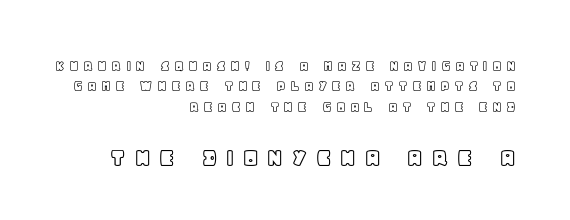
Q: Is the text italic (slanted)? A: No, it is upright.
Q: Is the text underlined? A: No.
Q: How is the paragraph aligned? A: Right-aligned.
Q: Is the spacing between letters normal or unusually wide? A: Unusually wide.
Q: Is the spacing between lines tight, normal or loose? A: Normal.
Q: Which block of text is set in a larger size, the first (top) or the second (bottom)? A: The second (bottom) one.
Q: Width (condensed, normal, or wide)? A: Normal.
Q: x-height? A: Large.
Q: Monospaced? A: No.
